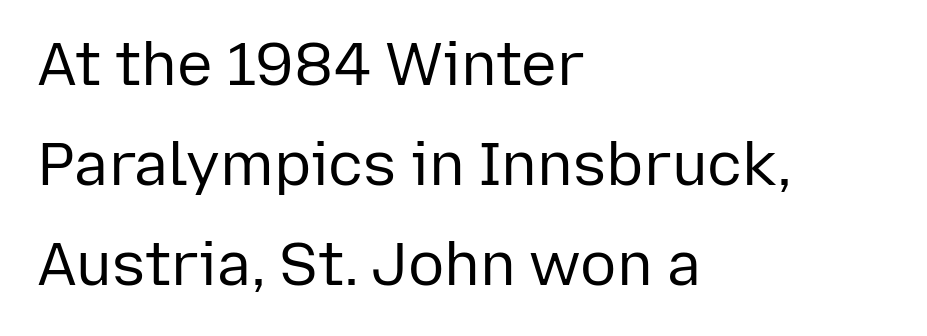
{"serif": "no", "italic": "no", "bold": "no", "weight": "regular", "width": "normal", "stroke_contrast": "low", "x_height": "medium", "monospaced": "no", "underline": "no", "align": "left", "line_spacing": "normal", "line_spacing_ratio": 1.67, "letter_spacing": "normal", "letter_spacing_em": 0.0, "glyph_px": 60}
